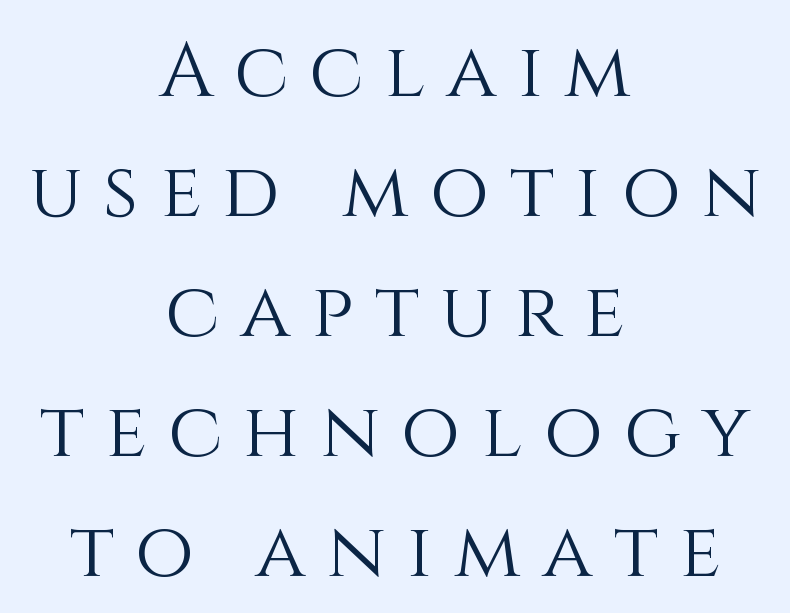
Is there any slant? The stems are plumb. The typeface has the unassuming heft of standard copy or less. The lines are quadded center. The type is letterspaced generously, with wide tracking. Evenly set lines give the paragraph a standard silhouette.
